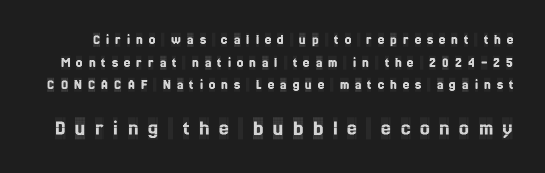
Q: Is the text italic (slanted)? A: No, it is upright.
Q: Is the text underlined? A: No.
Q: Is the spacing between letters normal or unusually wide? A: Unusually wide.
Q: Is the spacing between lines tight, normal or loose? A: Normal.
Q: Which block of text is set in a larger size, the first (top) or the second (bottom)? A: The second (bottom) one.
